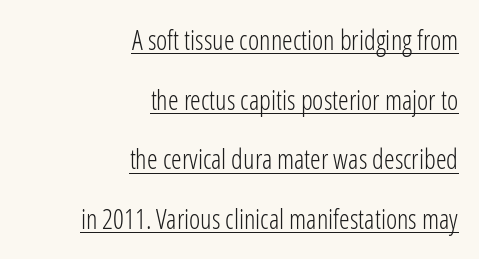
{"italic": "no", "bold": "no", "underline": "yes", "align": "right", "line_spacing": "loose", "line_spacing_ratio": 2.21, "letter_spacing": "normal", "letter_spacing_em": 0.0, "glyph_px": 27}
